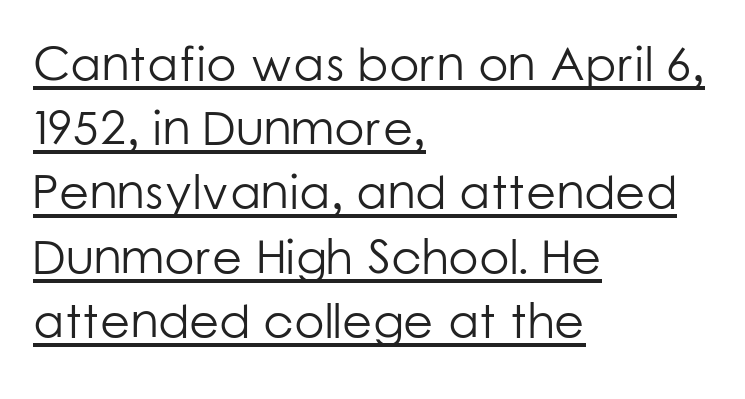
The line texture is even and compact thanks to regular tracking. If you drew a ruler down the left edge, every line would touch it. Weight: in the light-to-regular range. Check the space under the baseline: a stroke is drawn there.
